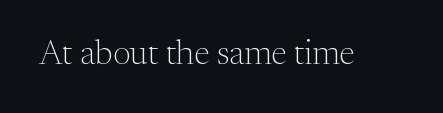
The face looks like a standard text weight, possibly lighter. Caption: standard tracking, unaltered. Posture: upright roman. Do the characters align in a grid? No, the font is proportional. Typographically, this falls in the serif category. The passage shown is not underscored anywhere.
